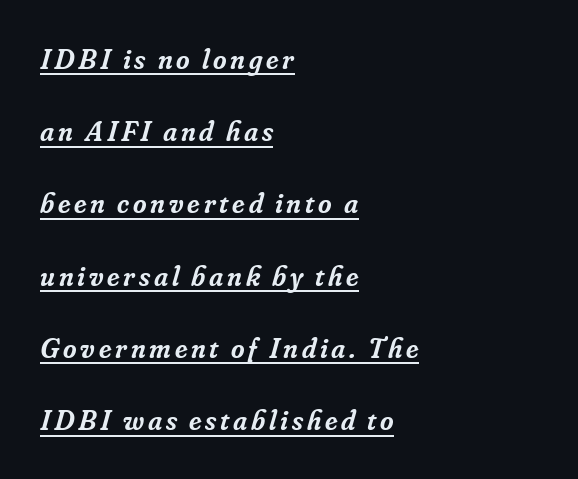
{"serif": "yes", "italic": "yes", "lean": "right", "slant_degrees": 16, "bold": "semi", "weight": "semibold", "width": "normal", "stroke_contrast": "low", "x_height": "small", "monospaced": "no", "underline": "yes", "align": "left", "line_spacing": "loose", "line_spacing_ratio": 2.49, "glyph_px": 29}
